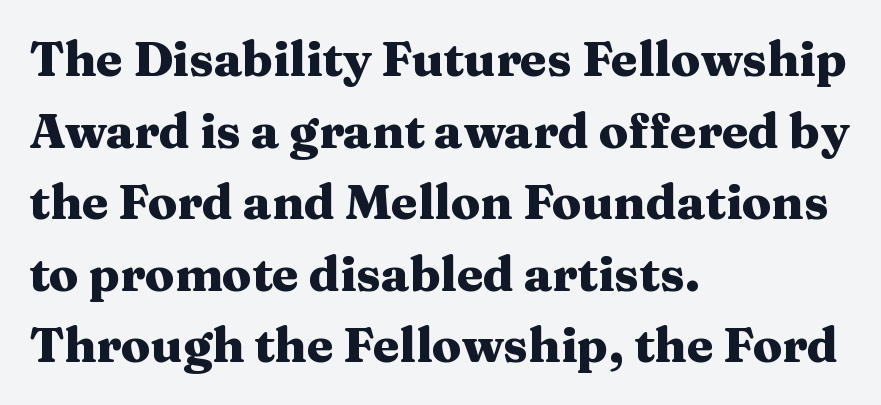
The image shows 48 px heavy, wide serif type, upright; set left-aligned, normal line spacing (1.49x), normal letter spacing, not underlined; medium stroke contrast and a medium x-height.
